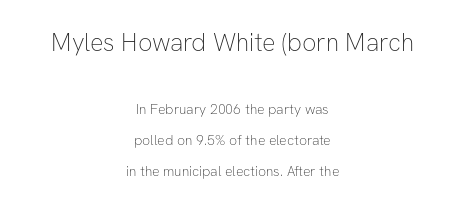
The string is rendered with underlining switched off. Quick note: not italic, upright. Does the leading feel generous? Absolutely, it's lavish. Character size in the leading block exceeds that of the trailing block. These lines keep a tight, regular rhythm from letter to letter. This is not heavy type; no bold has been used.
